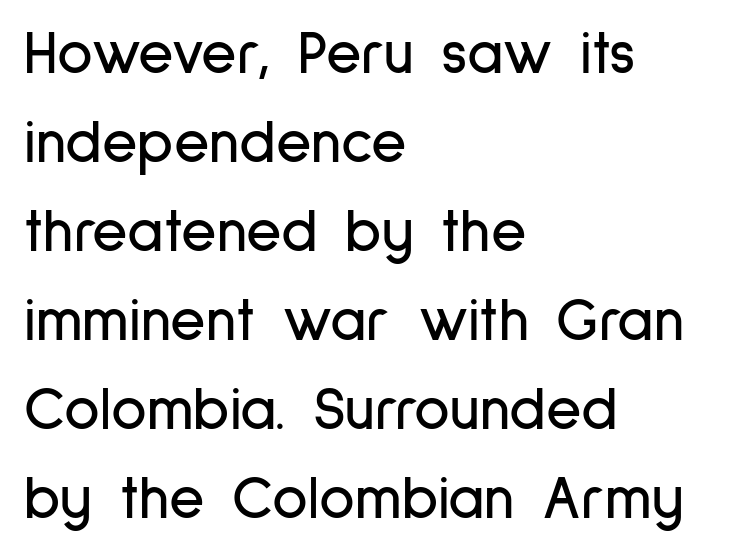
The specimen omits any rule beneath the text block's lines. Note the varied advance widths — an 'i' is clearly narrower than an 'm'. Serifs: no, the terminals of the letterforms are clean. The letterforms sit shoulder to shoulder at normal distance. The compositor pushed each line to the left boundary. The type sits square on the baseline with zero lean.
